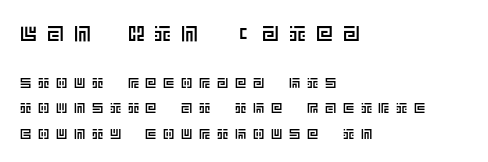
Q: Is the text italic (slanted)? A: No, it is upright.
Q: Is the text underlined? A: No.
Q: How is the paragraph aligned? A: Left-aligned.
Q: Is the spacing between letters normal or unusually wide? A: Unusually wide.
Q: Which block of text is set in a larger size, the first (top) or the second (bottom)? A: The first (top) one.
